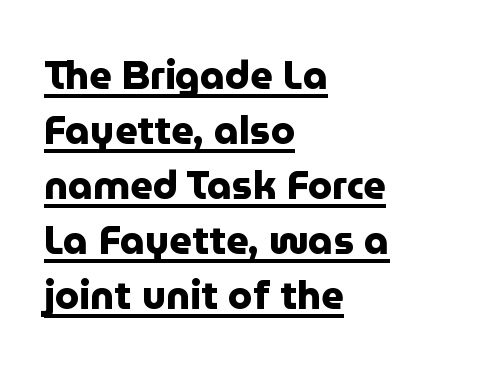
These lines are composed in type without serifs. Compared with a centered layout, this one pins lines to the left instead. The space between consecutive lines is moderate. This is the regular roman posture of the typeface. In terms of letterspacing, this is plain default setting.
